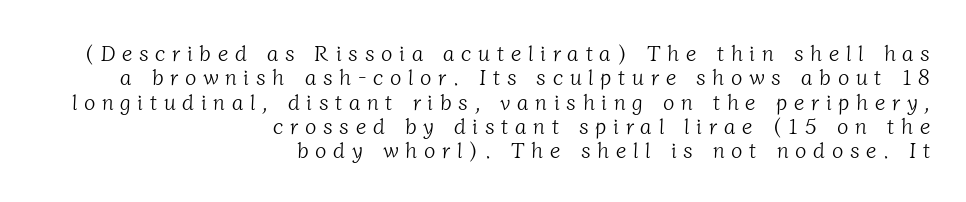
Q: Is the text bold? A: No.
Q: Is the text underlined? A: No.
Q: How is the paragraph aligned? A: Right-aligned.
Q: Is the spacing between letters normal or unusually wide? A: Unusually wide.
